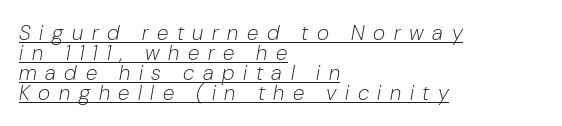
Q: Is the text bold? A: No.
Q: Is the text italic (slanted)? A: Yes, it leans right by about 10 degrees.
Q: Is the text underlined? A: Yes.
Q: How is the paragraph aligned? A: Left-aligned.
Q: Is the spacing between letters normal or unusually wide? A: Unusually wide.
Q: Is the spacing between lines tight, normal or loose? A: Tight.
